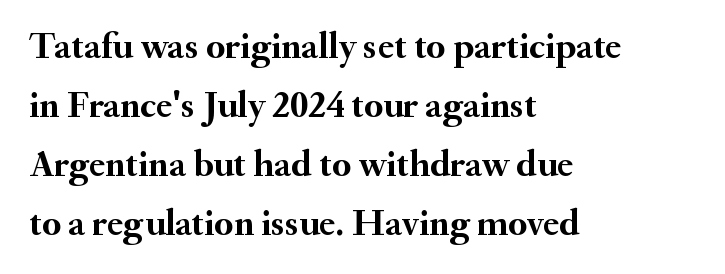
The image shows 38 px semibold serif type, upright; set left-aligned, normal line spacing (1.55x), normal letter spacing, not underlined; medium stroke contrast and a small x-height.
